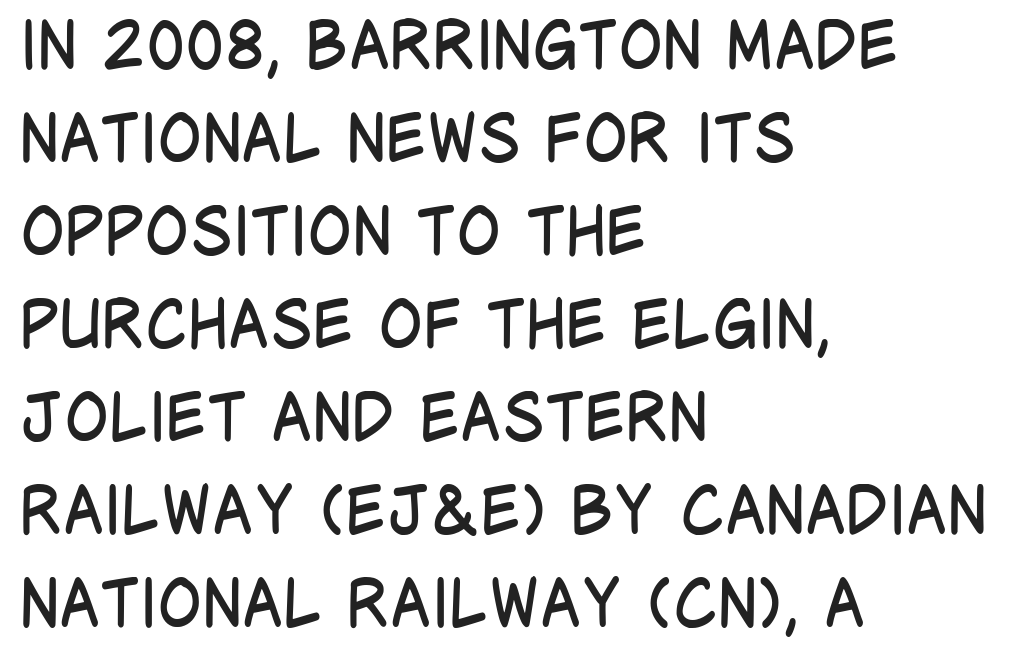
Q: Is the text bold? A: No.
Q: Is the text italic (slanted)? A: No, it is upright.
Q: Is the typeface a serif or a sans-serif typeface? A: Sans-serif.
Q: Is the text underlined? A: No.
Q: How is the paragraph aligned? A: Left-aligned.
Q: Is the spacing between letters normal or unusually wide? A: Normal.
Q: Is the spacing between lines tight, normal or loose? A: Normal.
Q: Width (condensed, normal, or wide)? A: Condensed.
Q: Stroke contrast? A: Low.
Q: x-height? A: Large.
Q: Monospaced? A: No.
